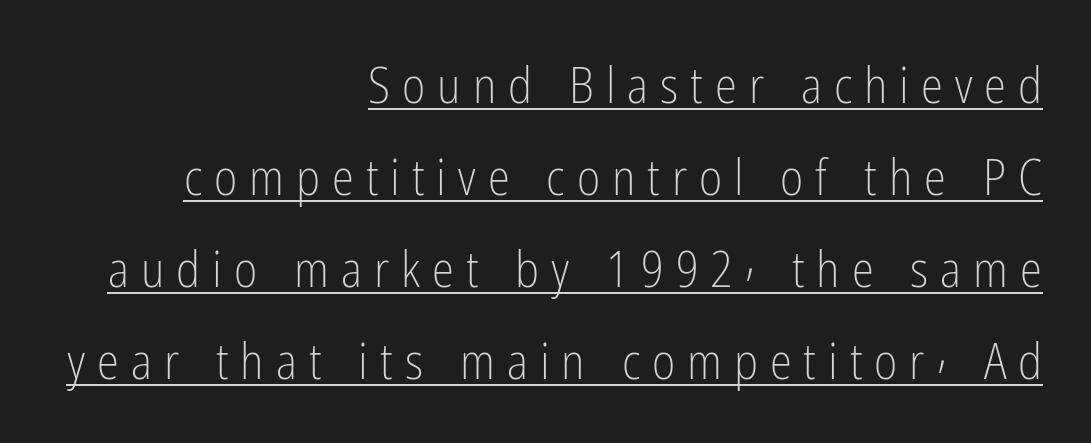
The image shows 50 px light, condensed sans-serif type, upright; set right-aligned, line spacing 1.84x, unusually wide letter spacing (+0.24 em), underlined; low stroke contrast and a medium x-height.
